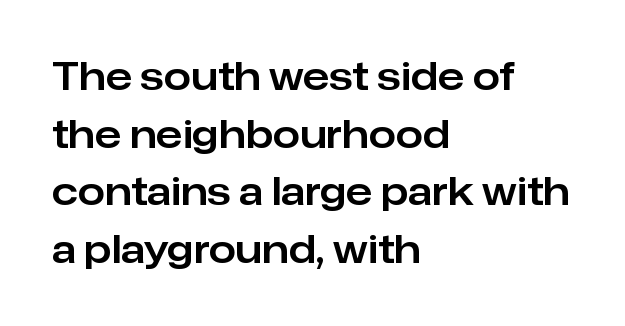
Q: Is the text italic (slanted)? A: No, it is upright.
Q: Is the typeface a serif or a sans-serif typeface? A: Sans-serif.
Q: Is the text underlined? A: No.
Q: How is the paragraph aligned? A: Left-aligned.
Q: Is the spacing between letters normal or unusually wide? A: Normal.
Q: Is the spacing between lines tight, normal or loose? A: Normal.
Q: Width (condensed, normal, or wide)? A: Normal.
Q: Stroke contrast? A: Low.
Q: x-height? A: Medium.
Q: Monospaced? A: No.
